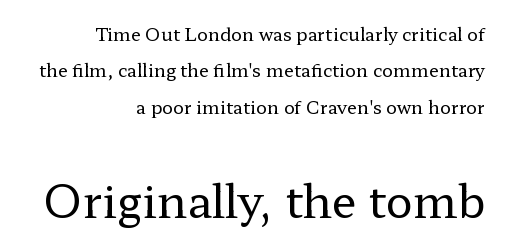
If you drew a ruler down the right edge, every line would touch it. A typesetter would call this proportional, since set widths differ per character. The type sits square on the baseline with zero lean. The more generous point size was reserved for the lower chunk.
